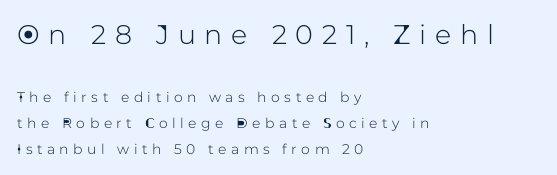
Q: Is the text italic (slanted)? A: No, it is upright.
Q: Is the text underlined? A: No.
Q: How is the paragraph aligned? A: Left-aligned.
Q: Is the spacing between letters normal or unusually wide? A: Unusually wide.
Q: Which block of text is set in a larger size, the first (top) or the second (bottom)? A: The first (top) one.
